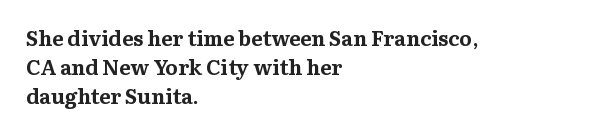
The lines are quadded left. These lines keep a tight, regular rhythm from letter to letter. The gap between lines stays unmarked. It's the straight-up-and-down kind of type. The rendering uses a moderate line-height, typical for paragraphs. Pretty heavy lettering here — definitely bold.
